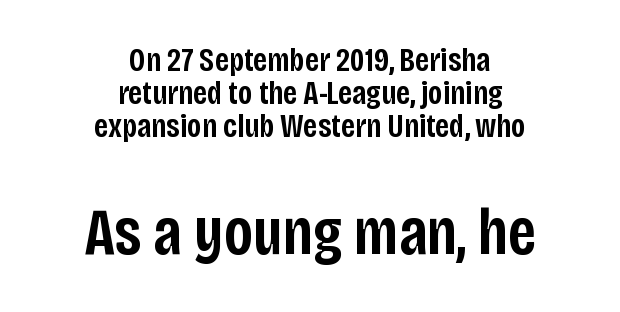
What kind of face is this? One without serifs — a sans. In CSS terms this would be text-align: center. One glance says dense: line gaps are narrower than usual. Top chunk: small. Bottom chunk: large.
